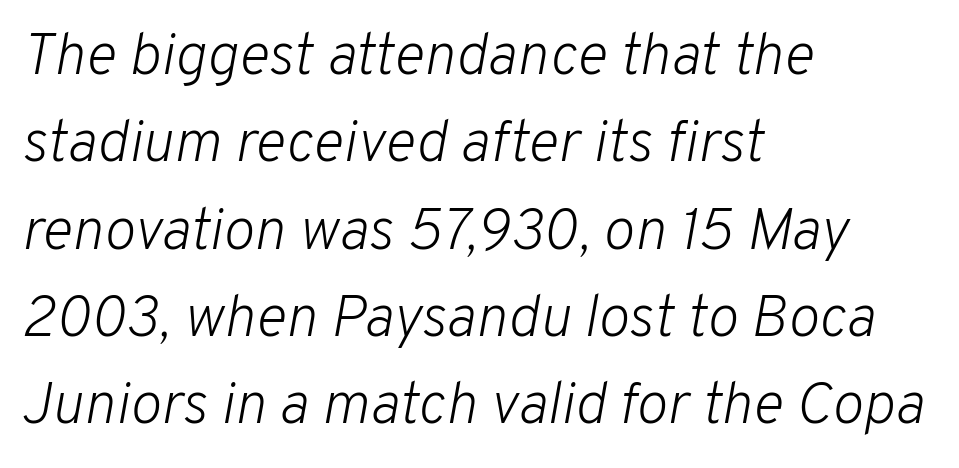
Q: Is the text bold? A: No.
Q: Is the text italic (slanted)? A: Yes, it leans right by about 10 degrees.
Q: Is the text underlined? A: No.
Q: How is the paragraph aligned? A: Left-aligned.
Q: Is the spacing between letters normal or unusually wide? A: Normal.
Q: Is the spacing between lines tight, normal or loose? A: Normal.
Q: Width (condensed, normal, or wide)? A: Normal.
Q: Stroke contrast? A: Low.
Q: x-height? A: Medium.
Q: Monospaced? A: No.
